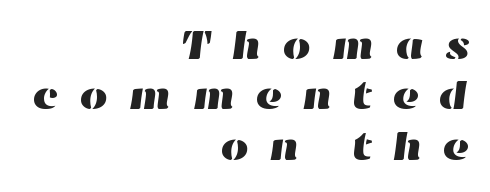
The image shows 41 px wide type; set right-aligned, line spacing 1.23x, unusually wide letter spacing (+0.47 em), not underlined; high stroke contrast and a medium x-height.
